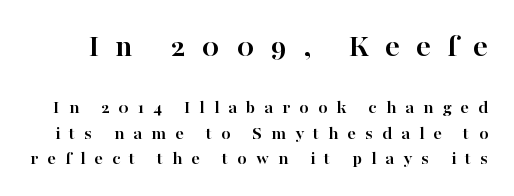
Caption: expanded tracking, letters set apart. The rendering shrinks the type as you move from the upper chunk to the lower. The font's upright variant was chosen for this text. The letters advance in unequal steps, a hallmark of proportional type. Type style note: has serifs. No word sits above an underline.
